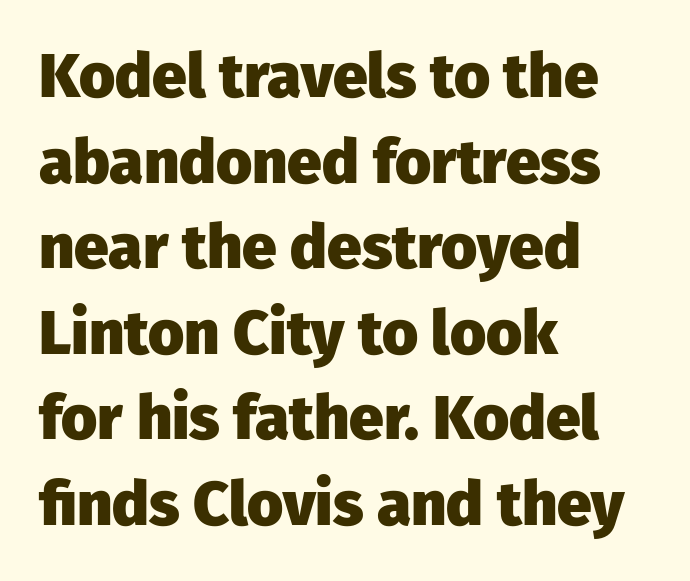
Plain, unruled lines of type. The type sits square on the baseline with zero lean. This block has exactly the height ordinary leading produces. The face used here is a sans, in the tradition of grotesques and geometrics. Proportional: the letters do not fall into vertical columns. These lines are set flush left with a ragged right edge.
